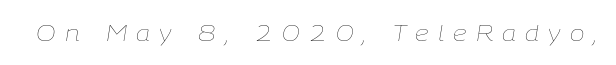
The image shows 22 px text type, italic (leaning right); set unusually wide letter spacing (+0.42 em), not underlined.
